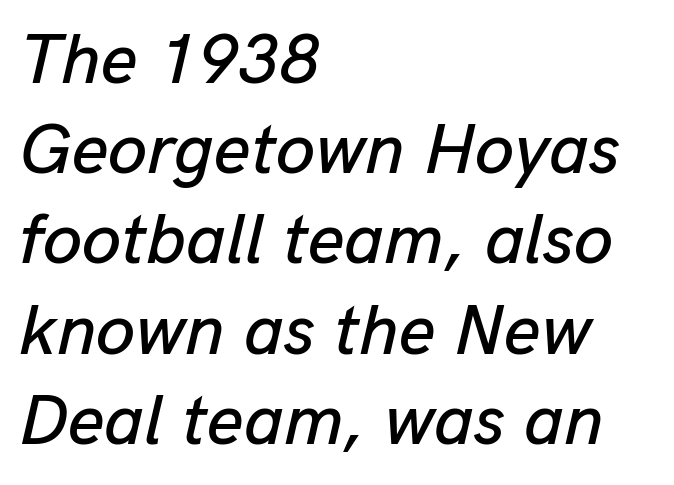
{"italic": "yes", "lean": "right", "slant_degrees": 13, "width": "normal", "stroke_contrast": "low", "x_height": "medium", "monospaced": "no", "underline": "no", "align": "left", "line_spacing": "normal", "line_spacing_ratio": 1.27, "letter_spacing": "normal", "letter_spacing_em": 0.0, "glyph_px": 71}
